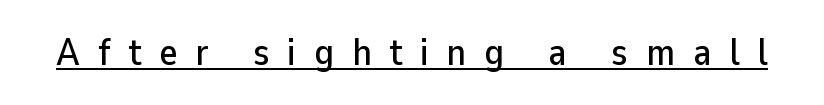
{"serif": "no", "italic": "no", "width": "normal", "stroke_contrast": "low", "x_height": "medium", "monospaced": "no", "underline": "yes", "letter_spacing": "wide", "letter_spacing_em": 0.47, "glyph_px": 38}
